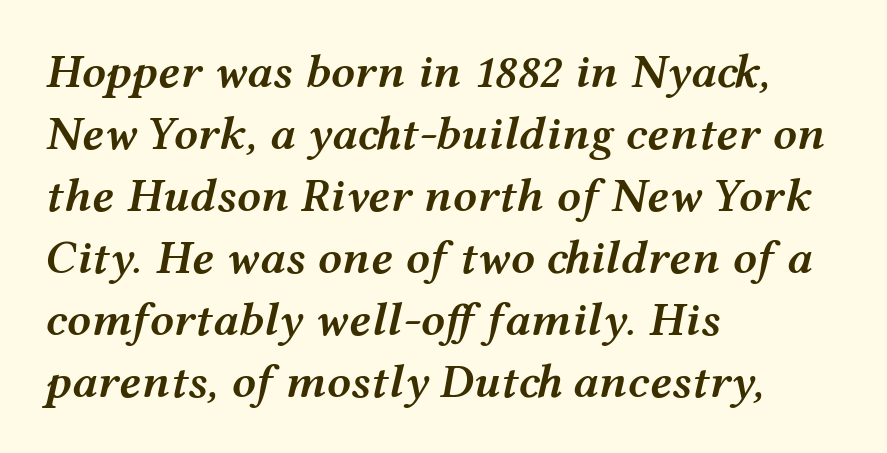
Emphasis by weight is partial: semibold. The letters sit at their default tracking, neither squeezed nor spread. This block has exactly the height ordinary leading produces. The passage shown is not underscored anywhere.
